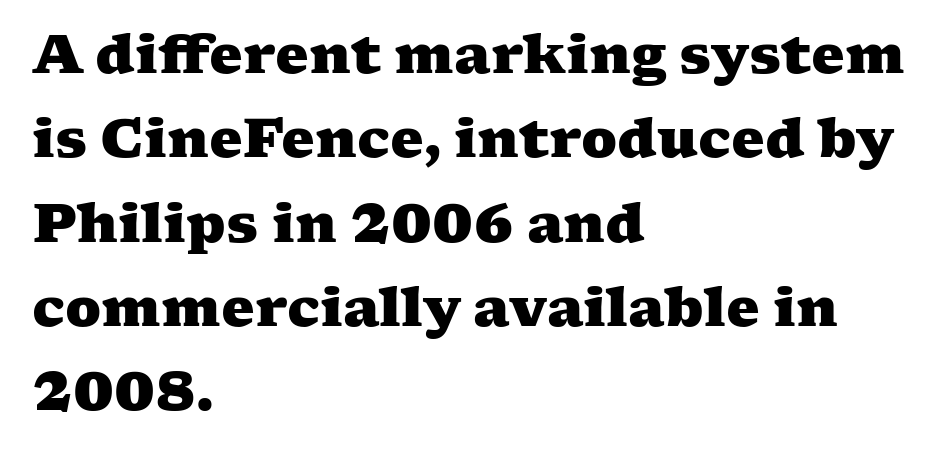
The image shows 53 px heavy, wide serif type; set left-aligned, normal line spacing (1.59x), normal letter spacing, not underlined; medium stroke contrast and a medium x-height.
